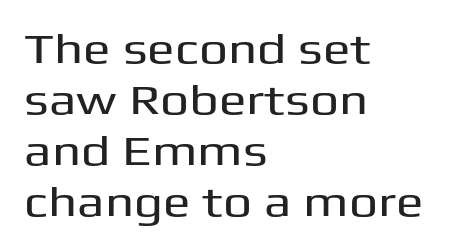
The image shows 41 px wide sans-serif type, upright; set left-aligned, line spacing 1.24x, normal letter spacing, not underlined; medium stroke contrast and a medium x-height.
